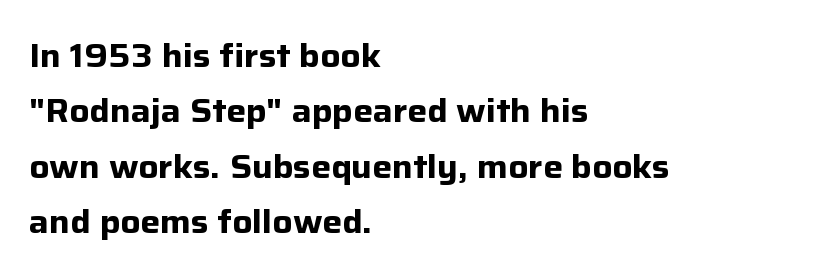
Compared with an ordinary text face, these strokes are far heavier — a full bold. The gap between lines stays unmarked. One glance says typical: line gaps are just what's usual. Reading down the block, your eye returns to a fixed left position each line.
